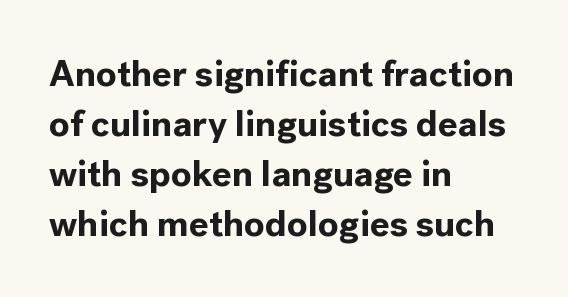
The image shows 37 px bold sans-serif type, upright; set left-aligned, normal line spacing (1.35x), normal letter spacing, not underlined; a medium x-height.
